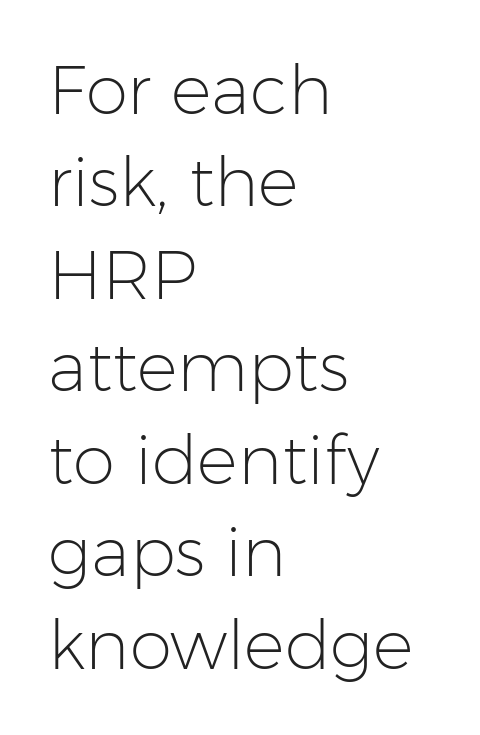
The image shows 68 px light sans-serif type, upright; set left-aligned, normal line spacing (1.36x), normal letter spacing, not underlined; low stroke contrast and a medium x-height.
